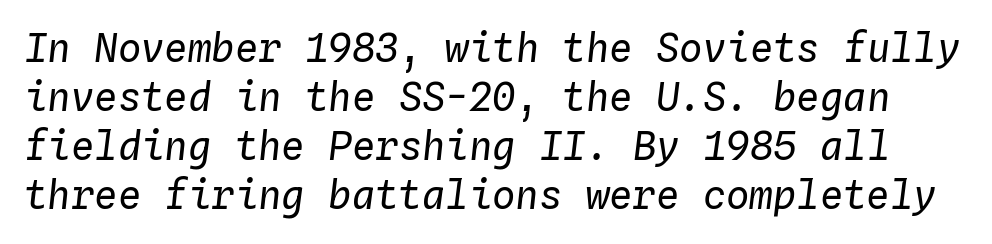
Q: Is the text bold? A: No.
Q: Is the text italic (slanted)? A: Yes, it leans right by about 4 degrees.
Q: Is the text underlined? A: No.
Q: Is the spacing between letters normal or unusually wide? A: Normal.
Q: Is the spacing between lines tight, normal or loose? A: Normal.
Q: Width (condensed, normal, or wide)? A: Normal.
Q: Stroke contrast? A: Low.
Q: x-height? A: Medium.
Q: Monospaced? A: Yes.
